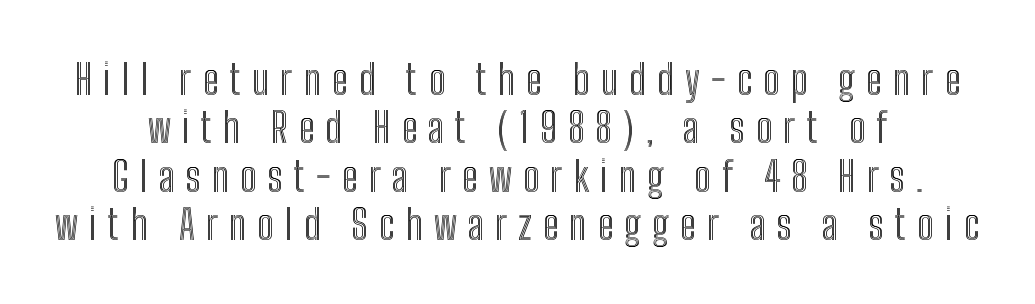
The image shows 41 px condensed type, upright; set line spacing 1.18x, unusually wide letter spacing (+0.27 em), not underlined; a medium x-height.
